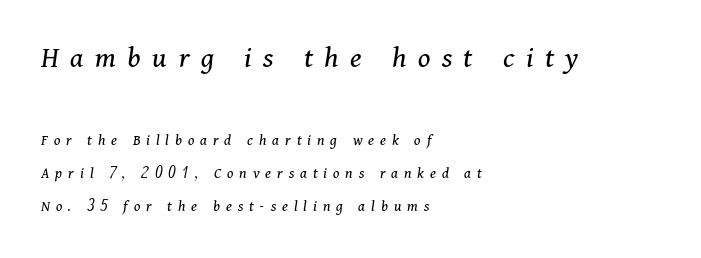
{"serif": "yes", "italic": "yes", "lean": "right", "slant_degrees": 11, "bold": "no", "weight": "regular", "width": "normal", "stroke_contrast": "medium", "x_height": "medium", "monospaced": "no", "underline": "no", "align": "left", "line_spacing": "loose", "line_spacing_ratio": 2.09, "letter_spacing": "wide", "letter_spacing_em": 0.37, "larger_block": "first", "size_ratio": 1.94, "glyph_px": 31}
